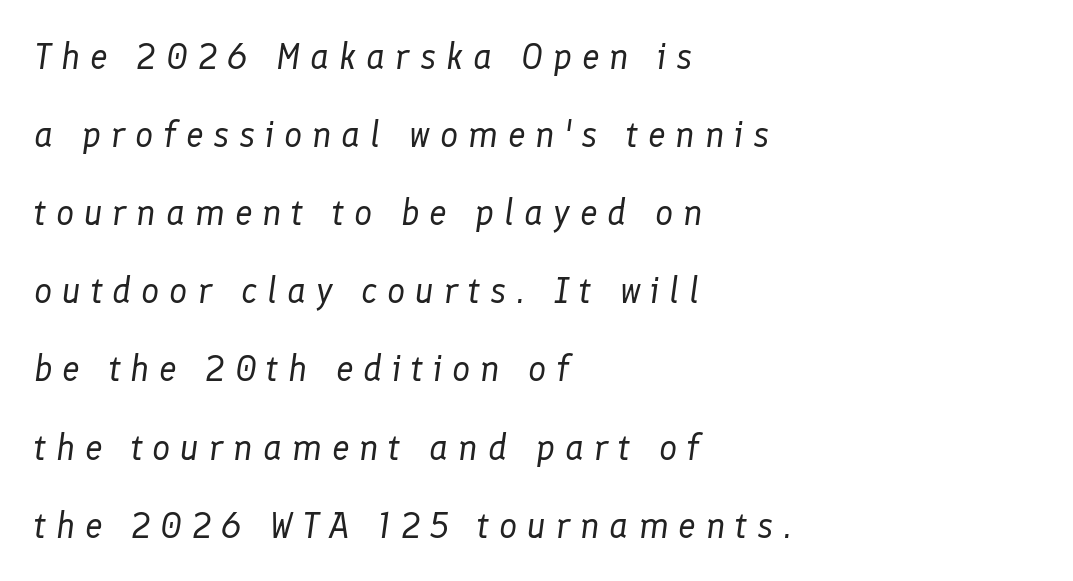
An italicized treatment has been applied to the whole sample. Varying glyph widths throughout — classic text-font behaviour. Each stroke keeps to a modest, everyday thickness or less. The line texture is sparse and dotted thanks to wide tracking. Every row of glyphs begins at an identical x-position on the left.
